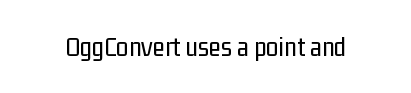
Q: Is the text bold? A: No.
Q: Is the text italic (slanted)? A: No, it is upright.
Q: Is the typeface a serif or a sans-serif typeface? A: Sans-serif.
Q: Is the text underlined? A: No.
Q: Is the spacing between letters normal or unusually wide? A: Normal.
Q: Width (condensed, normal, or wide)? A: Condensed.
Q: Stroke contrast? A: Low.
Q: x-height? A: Medium.
Q: Monospaced? A: No.
